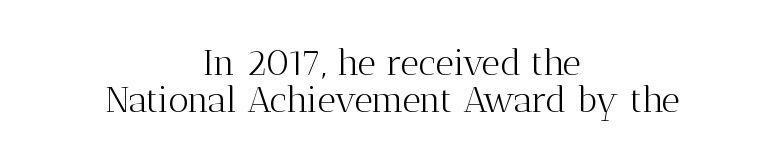
Stems here are at most as thick as an everyday book face. Is the letter spacing exaggerated? No — it looks like the ordinary default. This sample trades vertical openness for compactness between lines. Type without underlining. The type family on display is of the serif kind. Italic: no, the glyphs are upright roman.
